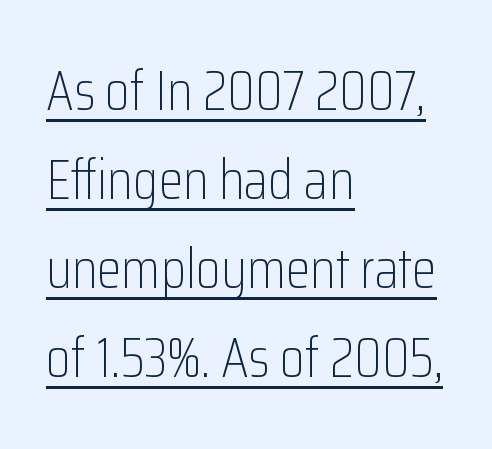
{"serif": "no", "italic": "no", "bold": "no", "weight": "light", "width": "condensed", "stroke_contrast": "low", "x_height": "medium", "monospaced": "no", "underline": "yes", "align": "left", "line_spacing": "normal", "line_spacing_ratio": 1.59, "letter_spacing": "normal", "letter_spacing_em": 0.0, "glyph_px": 56}
